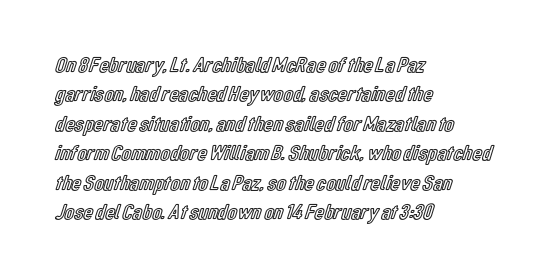
The image shows 22 px text type; set left-aligned, normal line spacing (1.34x), normal letter spacing, not underlined.
